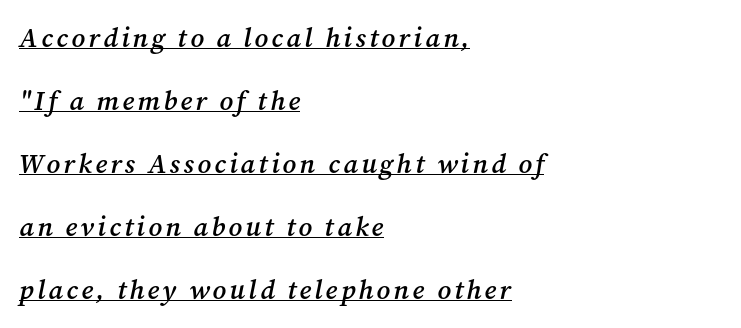
The string is rendered with underlining switched on. Tall strokes in this sample are angled rather than plumb. A semibold gives these letters moderate extra thickness, short of bold. The block of text is sparse from top to bottom, with ample space between rows. Caption: multi-line text, flush left, ragged right.
